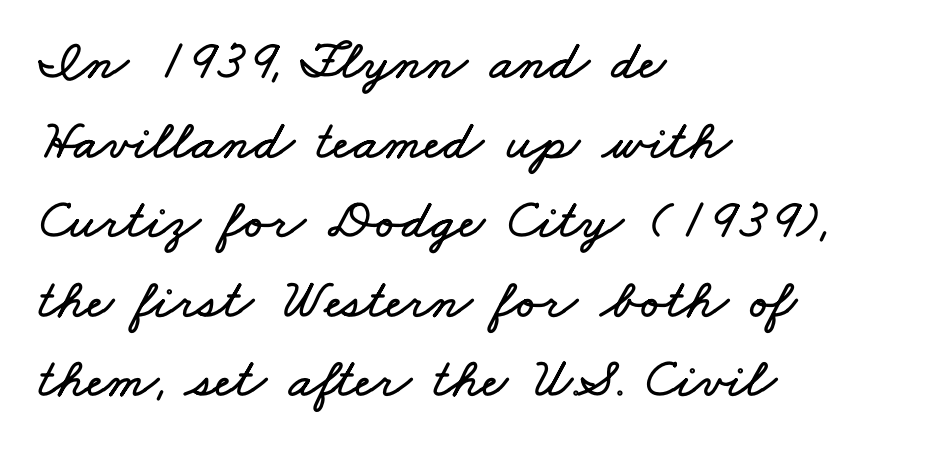
Compared with typical body copy, the letter spacing here is the same. The rows are spaced the way most documents space them. Horizontally, the lines are justified to the leading edge only. No word sits above an underline.
